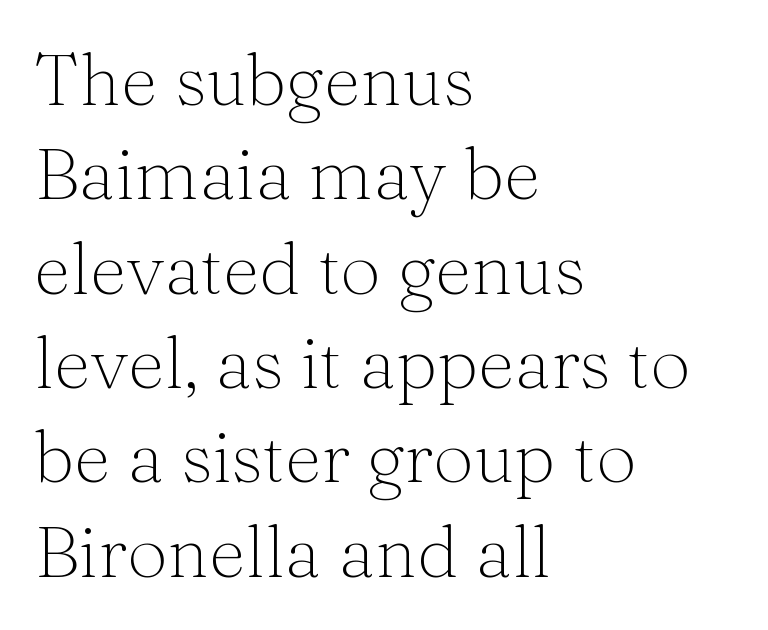
Proportional: the letters do not fall into vertical columns. The rendering anchors every line to the left-hand side. No extra ink here — the face is not bold. Does the lettering tilt? It doesn't — this is upright. This sample uses plain, unmodified letter spacing. This is serif lettering, the kind often seen in printed books.
